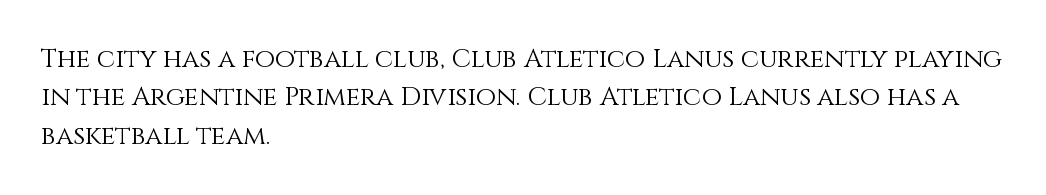
Q: Is the text bold? A: No.
Q: Is the text italic (slanted)? A: No, it is upright.
Q: Is the text underlined? A: No.
Q: How is the paragraph aligned? A: Left-aligned.
Q: Is the spacing between letters normal or unusually wide? A: Normal.
Q: Is the spacing between lines tight, normal or loose? A: Normal.
